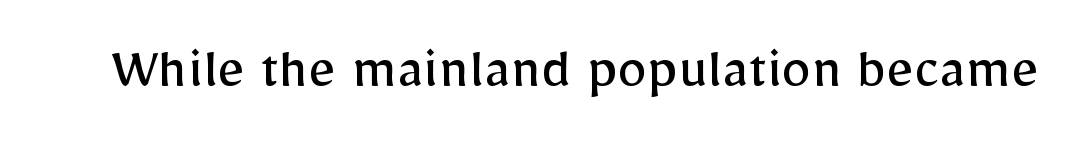
{"serif": "no", "italic": "no", "bold": "no", "weight": "regular", "width": "normal", "stroke_contrast": "low", "x_height": "medium", "monospaced": "no", "underline": "no", "letter_spacing": "normal", "letter_spacing_em": 0.0, "glyph_px": 60}
